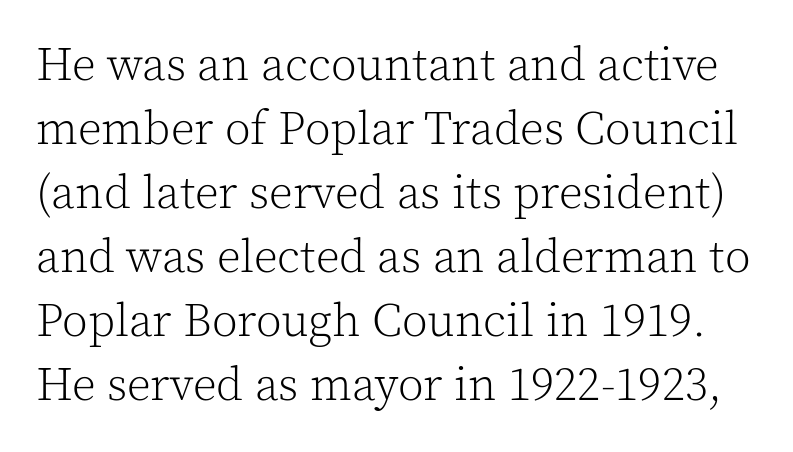
The image shows 47 px light serif type, upright; set normal line spacing (1.36x), normal letter spacing, not underlined; a medium x-height.
